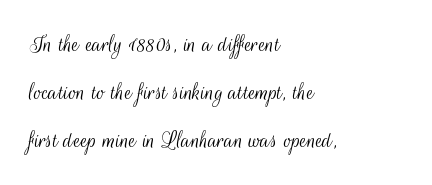
{"bold": "no", "underline": "no", "align": "left", "line_spacing_ratio": 1.84, "letter_spacing": "normal", "letter_spacing_em": 0.0, "glyph_px": 26}
